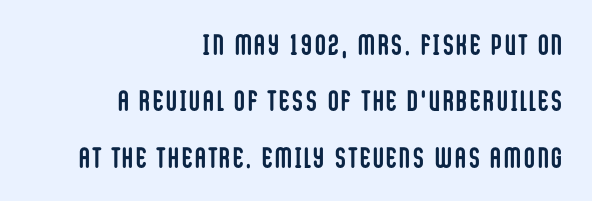
The image shows 29 px semibold, condensed sans-serif type, upright; set right-aligned, loose line spacing (1.94x), not underlined; low stroke contrast and a large x-height.
